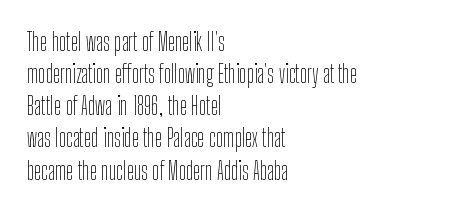
{"italic": "no", "bold": "no", "underline": "no", "align": "left", "line_spacing": "normal", "line_spacing_ratio": 1.34, "letter_spacing": "normal", "letter_spacing_em": 0.0, "glyph_px": 24}
